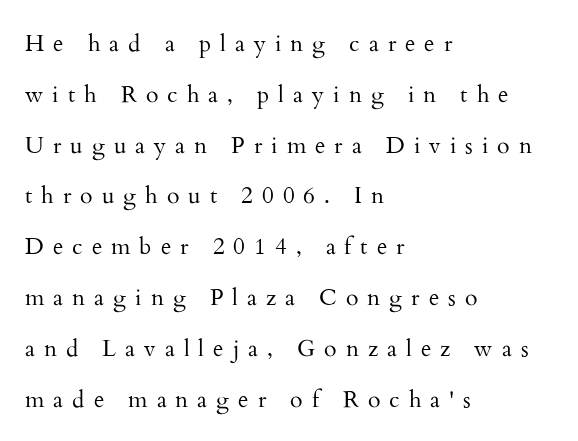
Words float on clear page, feet unadorned. Rows of type keep a wide berth in the vertical direction. The passage is arranged the way most books set body copy — flush left. The typesetting does not lean heavy: it is not bold. The letters are spread apart with noticeably loose tracking.
